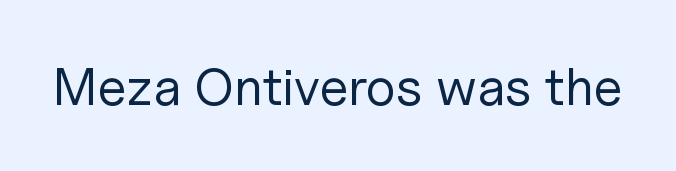
{"serif": "no", "italic": "no", "bold": "no", "weight": "regular", "width": "normal", "stroke_contrast": "low", "x_height": "medium", "monospaced": "no", "underline": "no", "letter_spacing": "normal", "letter_spacing_em": 0.0, "glyph_px": 53}
